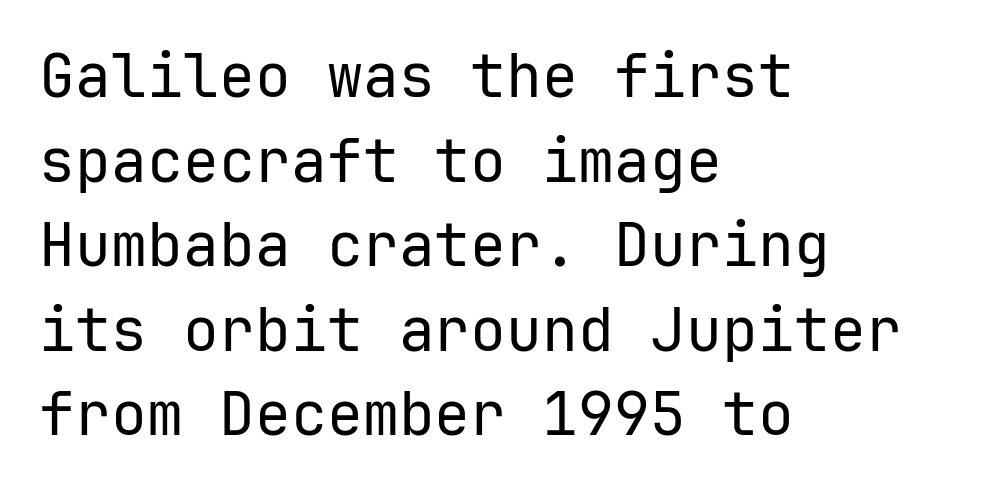
The image shows 60 px regular-weight sans-serif type, upright; set left-aligned, normal line spacing (1.41x), normal letter spacing, not underlined; low stroke contrast and a medium x-height.
